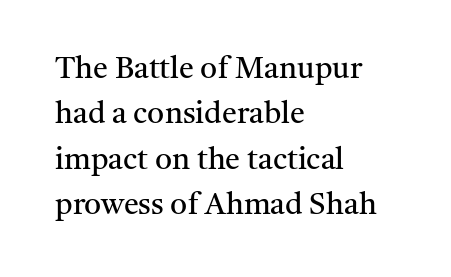
Check under the words: just untouched page. The rendering anchors every line to the left-hand side. This is roman type, the default non-slanted kind. The weight tops out at a normal text grade.
